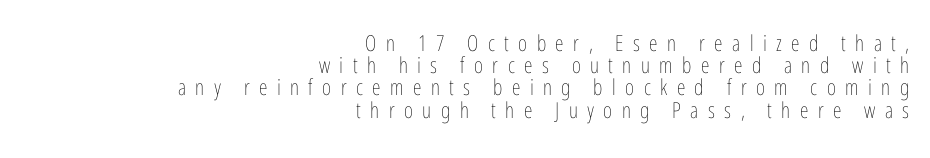
{"italic": "no", "bold": "no", "underline": "no", "align": "right", "line_spacing": "tight", "line_spacing_ratio": 1.01, "letter_spacing": "wide", "letter_spacing_em": 0.43, "glyph_px": 22}
